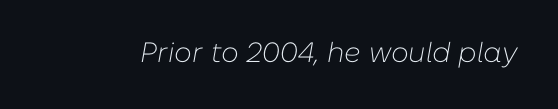
{"italic": "yes", "lean": "right", "slant_degrees": 10, "bold": "no", "weight": "light", "width": "normal", "stroke_contrast": "low", "x_height": "medium", "monospaced": "no", "underline": "no", "letter_spacing": "normal", "letter_spacing_em": 0.0, "glyph_px": 28}
